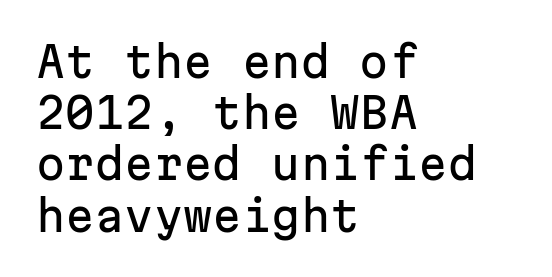
{"serif": "no", "italic": "no", "width": "normal", "stroke_contrast": "low", "x_height": "medium", "monospaced": "yes", "underline": "no", "align": "left", "line_spacing_ratio": 1.22, "letter_spacing": "normal", "letter_spacing_em": 0.0, "glyph_px": 42}
